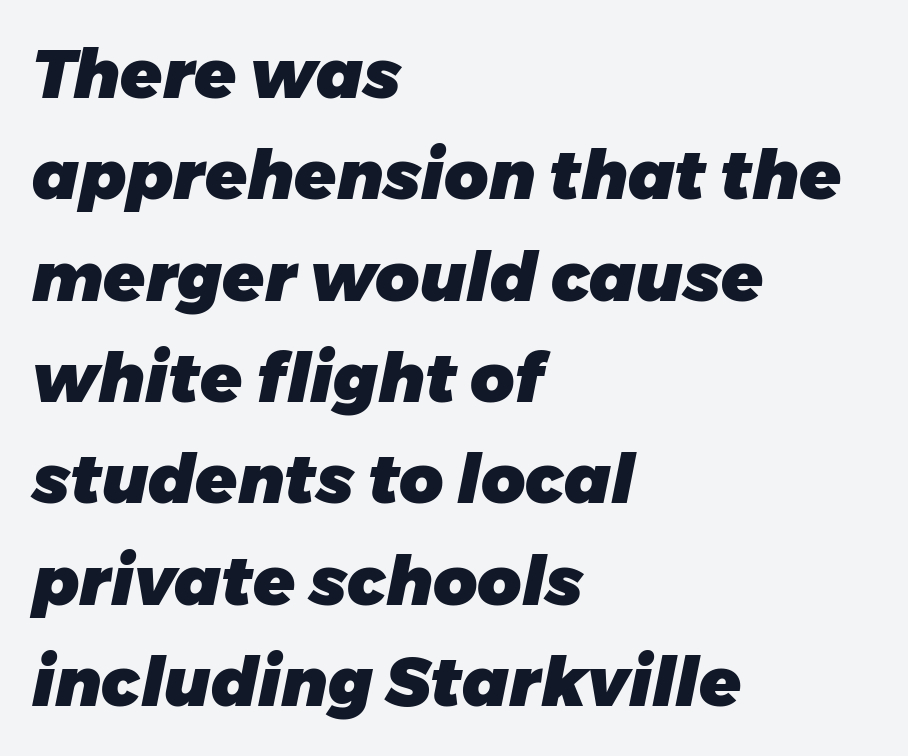
{"italic": "yes", "lean": "right", "slant_degrees": 11, "bold": "yes", "weight": "heavy", "width": "normal", "stroke_contrast": "low", "x_height": "medium", "monospaced": "no", "underline": "no", "align": "left", "line_spacing": "normal", "line_spacing_ratio": 1.49, "letter_spacing": "normal", "letter_spacing_em": 0.0, "glyph_px": 68}
